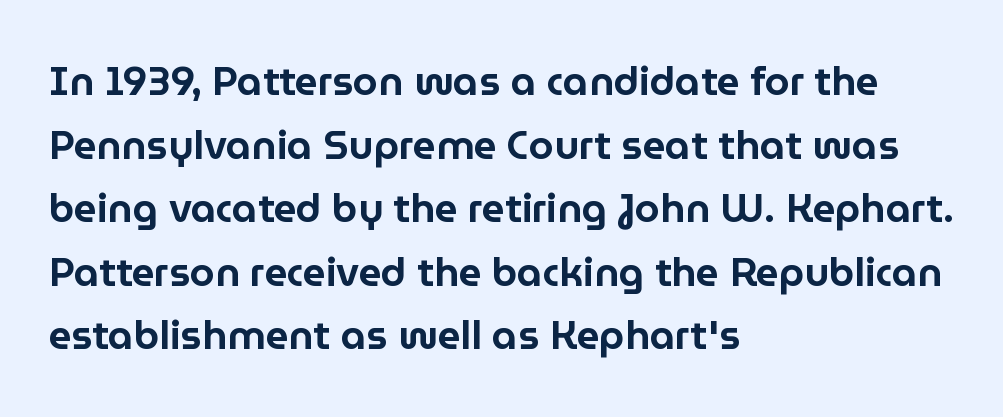
Q: Is the text italic (slanted)? A: No, it is upright.
Q: Is the typeface a serif or a sans-serif typeface? A: Sans-serif.
Q: Is the text underlined? A: No.
Q: How is the paragraph aligned? A: Left-aligned.
Q: Is the spacing between letters normal or unusually wide? A: Normal.
Q: Is the spacing between lines tight, normal or loose? A: Normal.
Q: Width (condensed, normal, or wide)? A: Normal.
Q: Stroke contrast? A: Low.
Q: x-height? A: Medium.
Q: Monospaced? A: No.
